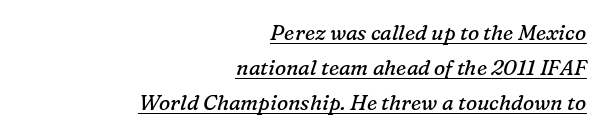
The image shows 21 px text type, italic (leaning right); set right-aligned, normal line spacing (1.66x), normal letter spacing, underlined.
